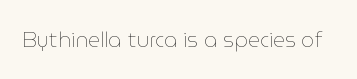
The passage shown is not underscored anywhere. The font's upright variant was chosen for this text. Stems here are at most as thick as an everyday book face. Observe the ordinary spacing: letters are neighbours, not strangers.
